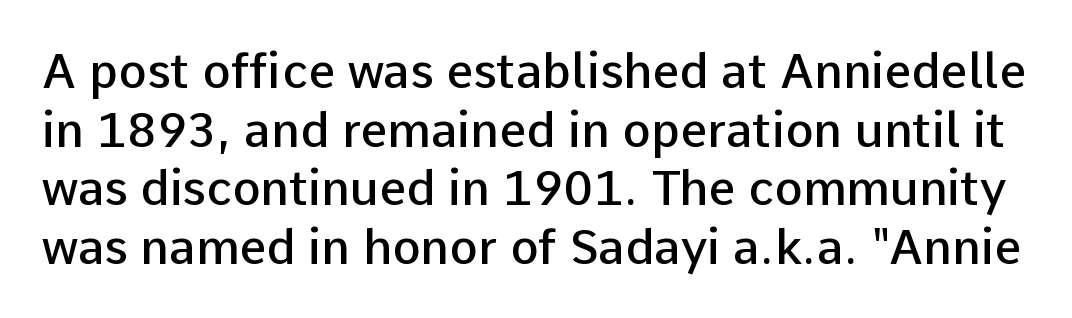
{"serif": "no", "italic": "no", "bold": "semi", "weight": "semibold", "width": "normal", "stroke_contrast": "low", "x_height": "medium", "monospaced": "no", "underline": "no", "line_spacing_ratio": 1.22, "letter_spacing": "normal", "letter_spacing_em": 0.0, "glyph_px": 48}
